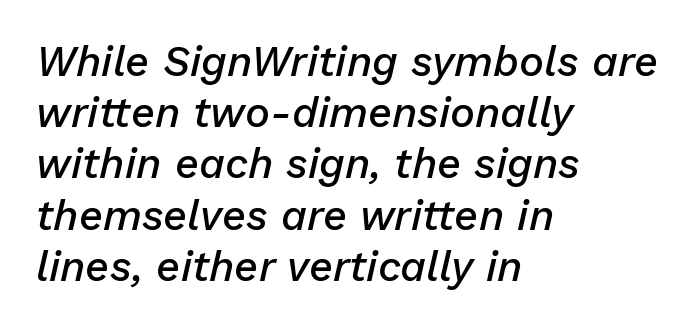
{"italic": "yes", "lean": "right", "slant_degrees": 13, "bold": "semi", "weight": "semibold", "width": "normal", "stroke_contrast": "low", "x_height": "medium", "monospaced": "no", "underline": "no", "align": "left", "line_spacing_ratio": 1.22, "letter_spacing": "normal", "letter_spacing_em": 0.0, "glyph_px": 42}
